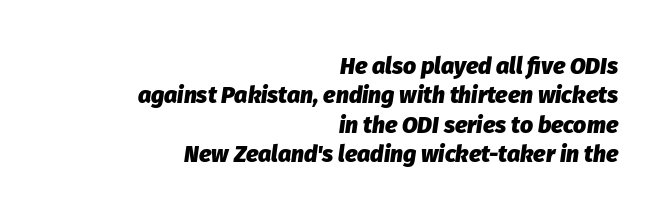
The image shows 23 px bold type, italic (leaning right); set right-aligned, normal line spacing (1.28x), normal letter spacing, not underlined.
